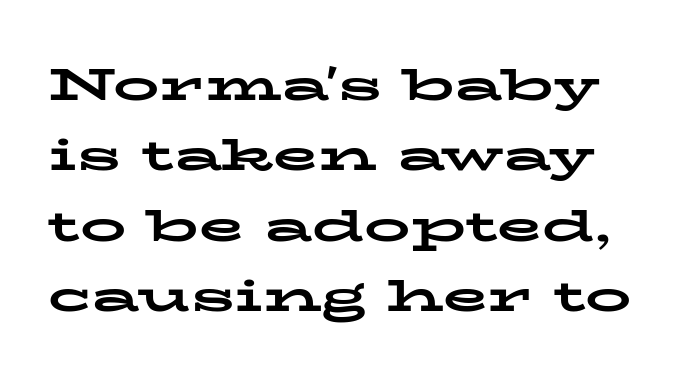
The image shows 46 px bold, wide serif type, upright; set normal line spacing (1.53x), normal letter spacing, not underlined; low stroke contrast and a medium x-height.
